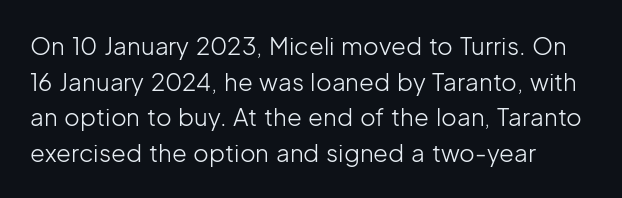
The image shows 24 px text type, upright; set left-aligned, normal line spacing (1.48x), normal letter spacing, not underlined.
